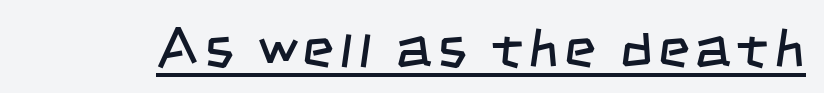
The typeface chosen for these lines omits serifs. Looks like someone drew a line under every word here. Compared with a typical body face, this is equally light or lighter still. Do the characters align in a grid? No, the font is proportional.
